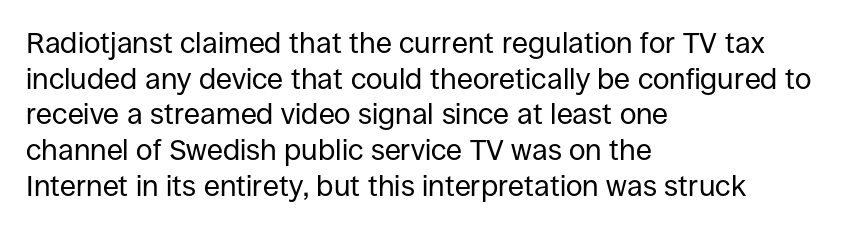
Is the stroke heavy? The answer is a plain regular-or-lighter. The paragraph shown leans on its left margin. Proportional: the letters do not fall into vertical columns. Only glyphs here, with clear space below each row.
